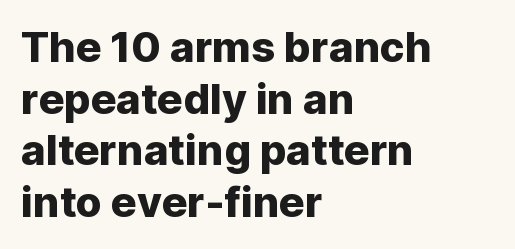
The lettering holds an erect, upright posture throughout. The passage is arranged the way most books set body copy — flush left. The letters advance in unequal steps, a hallmark of proportional type. Honestly, the letter spacing is just normal — you wouldn't notice it. The rendering shows plain stroke endings on the letterforms — a sans-serif design.
